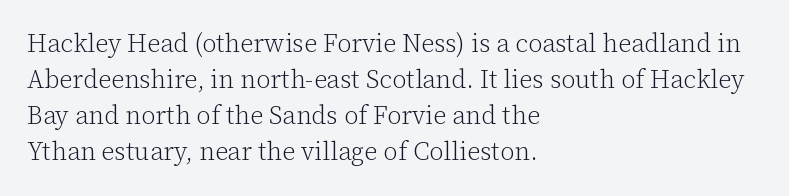
The rendering anchors every line to the left-hand side. Words appear dense and cohesive because spacing is normal. Does the leading feel generous? No, just average. A quiet, ordinary-to-light weight characterises the typeface.
